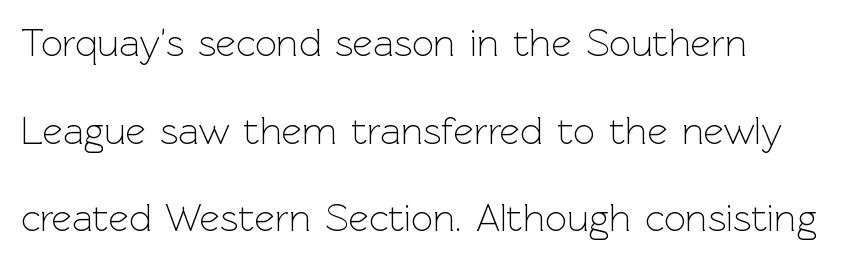
{"serif": "no", "italic": "no", "bold": "no", "weight": "light", "width": "normal", "x_height": "medium", "monospaced": "no", "underline": "no", "line_spacing": "loose", "line_spacing_ratio": 2.25, "letter_spacing": "normal", "letter_spacing_em": 0.0, "glyph_px": 39}
